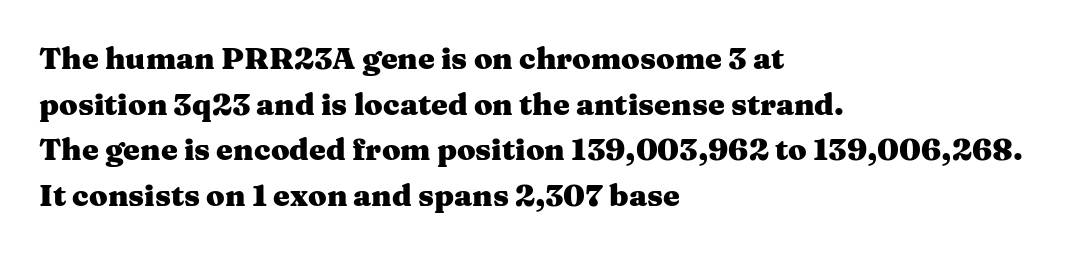
These lines are rendered in a variable-pitch font. Underline: absent. Pretty heavy lettering here — definitely bold. Upright lettering throughout.
